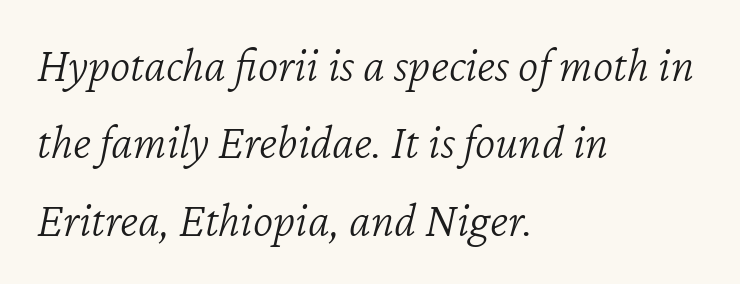
Q: Is the text bold? A: No.
Q: Is the text italic (slanted)? A: Yes, it leans right by about 12 degrees.
Q: Is the text underlined? A: No.
Q: How is the paragraph aligned? A: Left-aligned.
Q: Is the spacing between letters normal or unusually wide? A: Normal.
Q: Is the spacing between lines tight, normal or loose? A: Normal.
Q: Width (condensed, normal, or wide)? A: Normal.
Q: Stroke contrast? A: Low.
Q: x-height? A: Medium.
Q: Monospaced? A: No.
